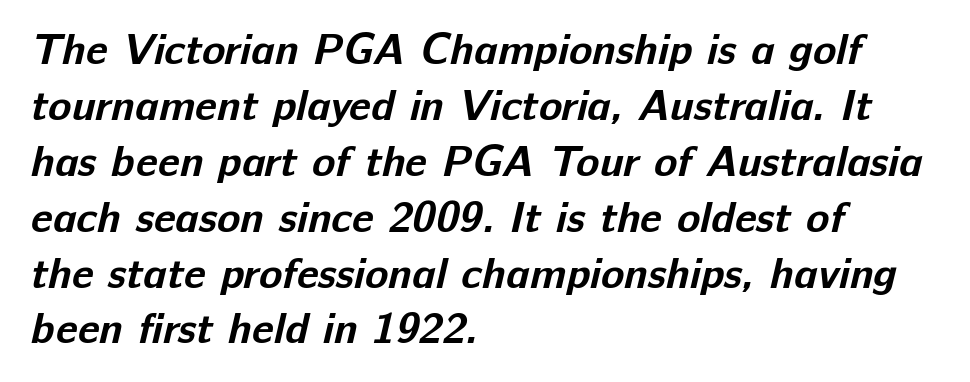
Q: Is the text bold? A: Yes.
Q: Is the typeface a serif or a sans-serif typeface? A: Sans-serif.
Q: Is the text underlined? A: No.
Q: How is the paragraph aligned? A: Left-aligned.
Q: Is the spacing between letters normal or unusually wide? A: Normal.
Q: Is the spacing between lines tight, normal or loose? A: Normal.
Q: Width (condensed, normal, or wide)? A: Normal.
Q: Stroke contrast? A: Low.
Q: x-height? A: Medium.
Q: Monospaced? A: No.
